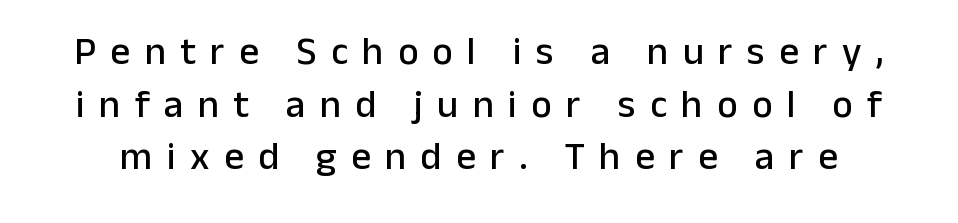
{"serif": "no", "italic": "no", "width": "normal", "stroke_contrast": "low", "x_height": "medium", "monospaced": "no", "underline": "no", "line_spacing": "normal", "line_spacing_ratio": 1.35, "letter_spacing": "wide", "letter_spacing_em": 0.37, "glyph_px": 39}
